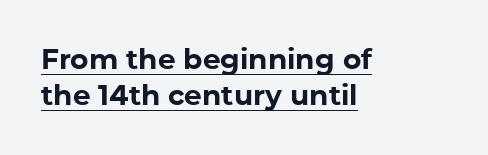
{"serif": "no", "italic": "no", "bold": "yes", "weight": "bold", "width": "normal", "stroke_contrast": "low", "x_height": "medium", "monospaced": "no", "underline": "yes", "align": "left", "line_spacing": "normal", "line_spacing_ratio": 1.29, "letter_spacing": "normal", "letter_spacing_em": 0.0, "glyph_px": 28}
